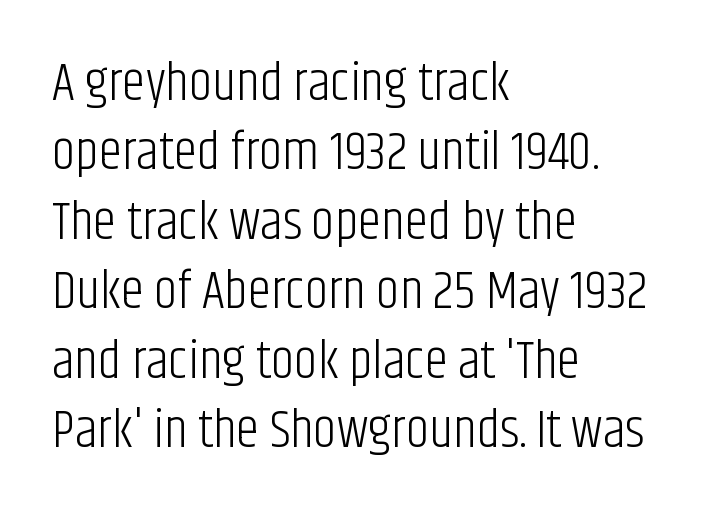
Spacing verdict: proportional, widths tailored to each character. The cut favours lightness, reaching ordinary text weight at its darkest. Ascenders rise straight up at ninety degrees. Horizontally, the lines are justified to the leading edge only.
